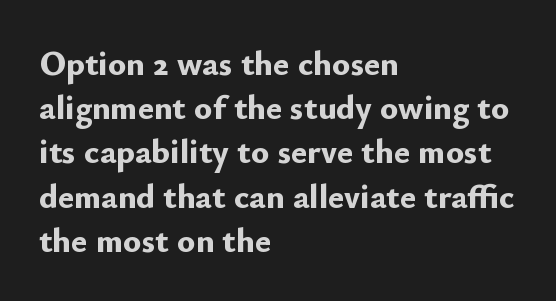
{"serif": "no", "italic": "no", "bold": "yes", "weight": "bold", "width": "normal", "stroke_contrast": "low", "x_height": "small", "monospaced": "no", "underline": "no", "align": "left", "line_spacing": "normal", "line_spacing_ratio": 1.3, "letter_spacing": "normal", "letter_spacing_em": 0.0, "glyph_px": 34}
